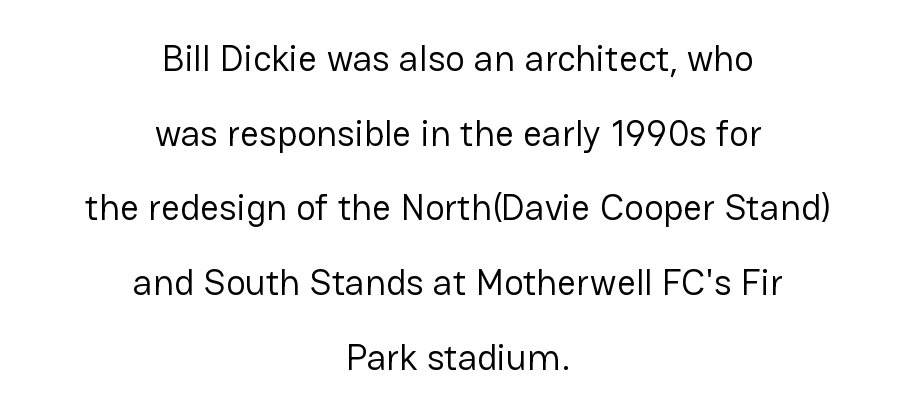
Q: Is the text bold? A: No.
Q: Is the text italic (slanted)? A: No, it is upright.
Q: Is the typeface a serif or a sans-serif typeface? A: Sans-serif.
Q: Is the text underlined? A: No.
Q: How is the paragraph aligned? A: Centered.
Q: Is the spacing between letters normal or unusually wide? A: Normal.
Q: Is the spacing between lines tight, normal or loose? A: Loose.
Q: Width (condensed, normal, or wide)? A: Normal.
Q: Stroke contrast? A: Low.
Q: x-height? A: Medium.
Q: Monospaced? A: No.
